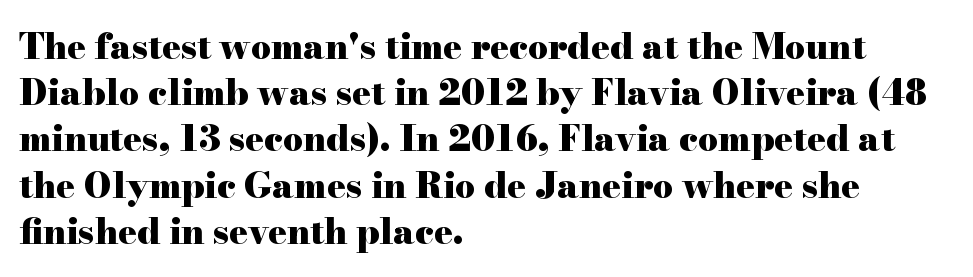
You could not count columns in this text — the font is proportionally spaced. The area under the type is left untouched. On the weight axis this lands at bold, roughly 700. Notice how the passage keeps a crisp vertical edge on the left only. Short note: letters normally spaced.
